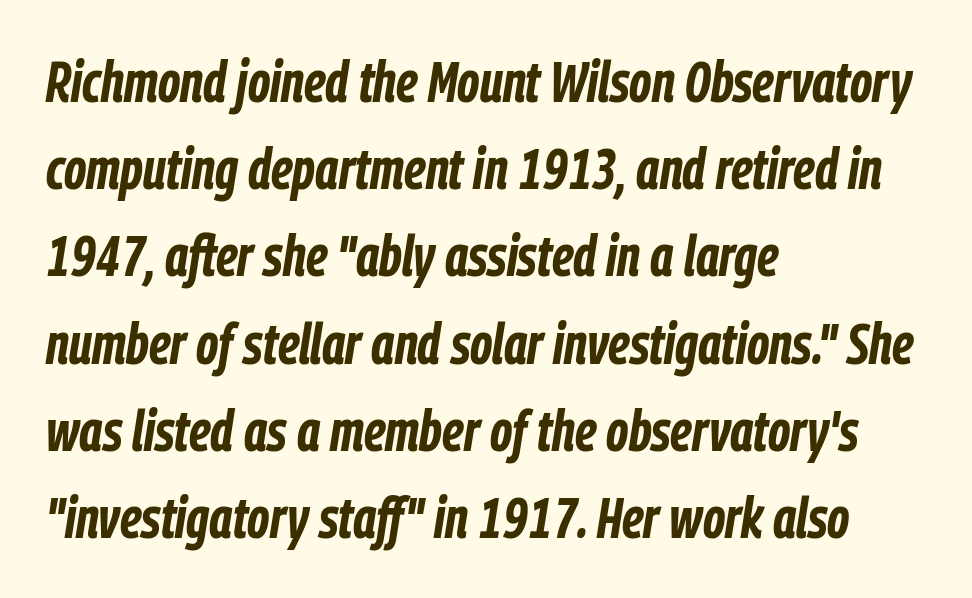
What weight is shown? A full bold with thick strokes. Horizontally, the lines are justified to the leading edge only. You could call the tracking neutral — neither tight nor loose. The area under the type is left untouched.
